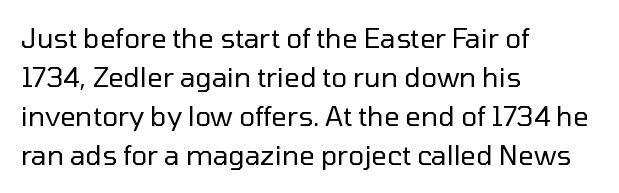
Q: Is the text bold? A: No.
Q: Is the text italic (slanted)? A: No, it is upright.
Q: Is the text underlined? A: No.
Q: How is the paragraph aligned? A: Left-aligned.
Q: Is the spacing between letters normal or unusually wide? A: Normal.
Q: Is the spacing between lines tight, normal or loose? A: Normal.
